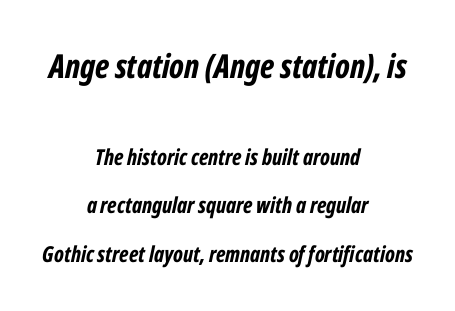
A full-strength bold gives these letters their thick strokes. There's an unmistakable incline to the writing here. This rendering features lettering with no underline. Look at the glyph heights: the upper group is clearly the bigger setting. The face used here is rendered with its standard letterfit. Proportional: the letters do not fall into vertical columns.
